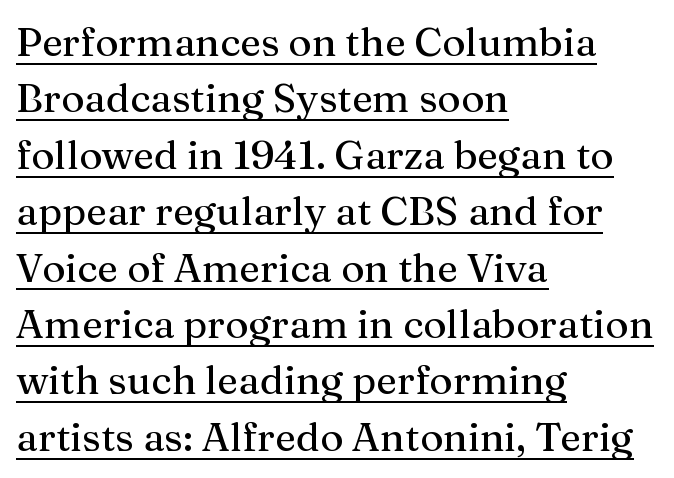
Is there much room between lines? A standard amount, neither cramped nor airy. This is underlined copy, the kind a proofreader might mark for attention. Designer's note — italics off, roman on. The letters advance in unequal steps, a hallmark of proportional type.
